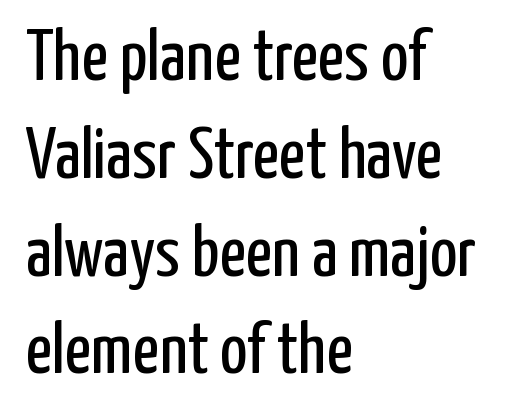
Unbolded letterforms with no extra heft. Note the varied advance widths — an 'i' is clearly narrower than an 'm'. The specimen reads as upright at a glance. Unmarked baselines from the first word to the last.
